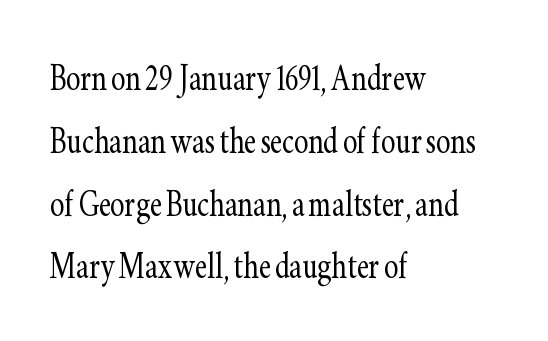
The image shows 43 px light, condensed serif type, upright; set left-aligned, normal line spacing (1.46x), normal letter spacing, not underlined; low stroke contrast and a small x-height.
